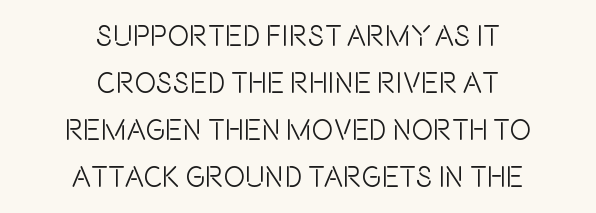
{"serif": "no", "italic": "no", "width": "condensed", "x_height": "large", "monospaced": "no", "underline": "no", "align": "center", "line_spacing": "normal", "line_spacing_ratio": 1.62, "letter_spacing": "normal", "letter_spacing_em": 0.0, "glyph_px": 29}
